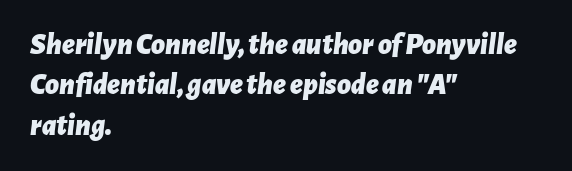
{"italic": "yes", "lean": "right", "slant_degrees": 7, "bold": "yes", "weight": "bold", "width": "normal", "stroke_contrast": "low", "x_height": "medium", "monospaced": "no", "underline": "no", "align": "left", "line_spacing": "normal", "line_spacing_ratio": 1.35, "letter_spacing": "normal", "letter_spacing_em": 0.0, "glyph_px": 30}
